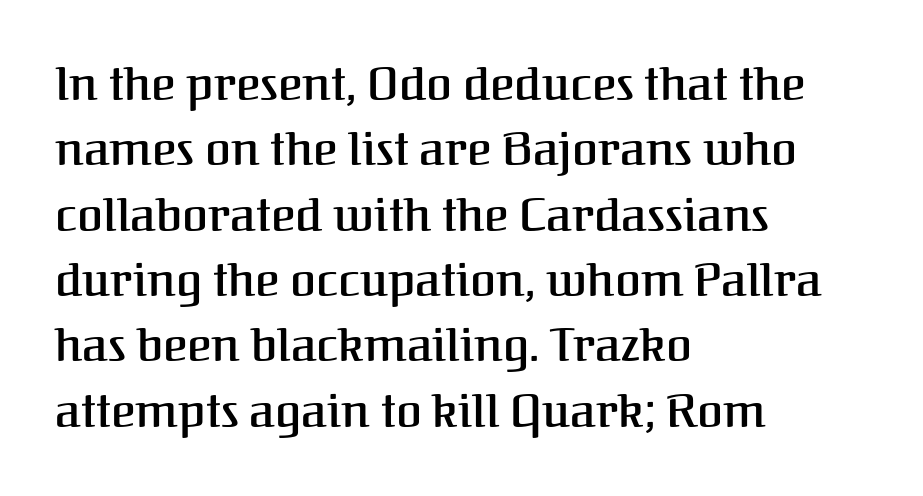
The image shows 47 px semibold serif type, upright; set left-aligned, normal line spacing (1.39x), normal letter spacing, not underlined; medium stroke contrast and a medium x-height.
